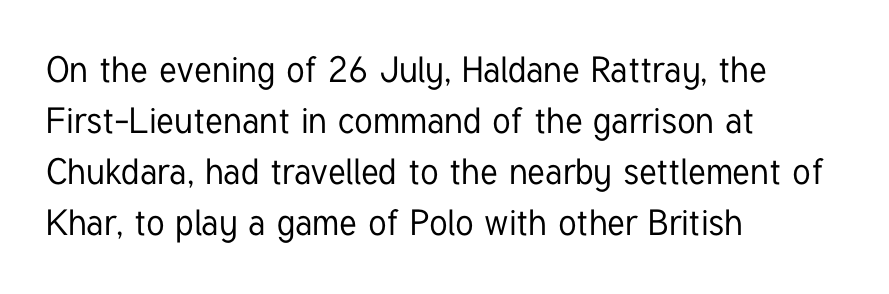
A typesetter would label this face a sans. Each new line begins a customary step beneath the previous one. The zone under the glyphs is completely vacant. Is the block centered? No — it sits flush against the left margin. Looks like regular typesetting: each glyph gets only the width it needs.
